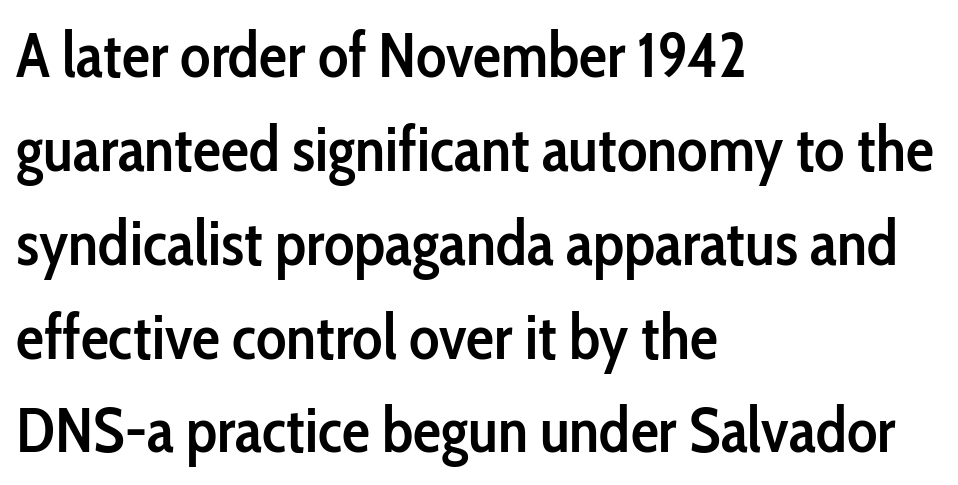
{"serif": "no", "italic": "no", "bold": "semi", "weight": "semibold", "width": "condensed", "stroke_contrast": "low", "x_height": "medium", "monospaced": "no", "underline": "no", "align": "left", "line_spacing": "normal", "line_spacing_ratio": 1.49, "letter_spacing": "normal", "letter_spacing_em": 0.0, "glyph_px": 63}
